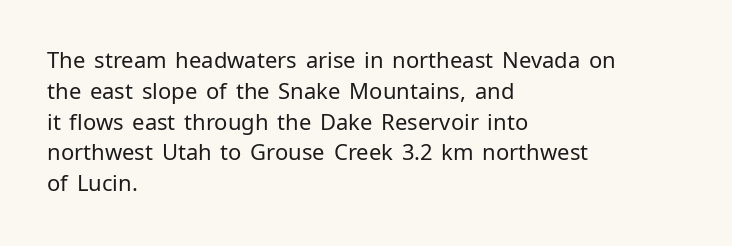
{"italic": "no", "bold": "no", "underline": "no", "align": "left", "line_spacing": "normal", "line_spacing_ratio": 1.4, "letter_spacing": "normal", "letter_spacing_em": 0.0, "glyph_px": 22}
